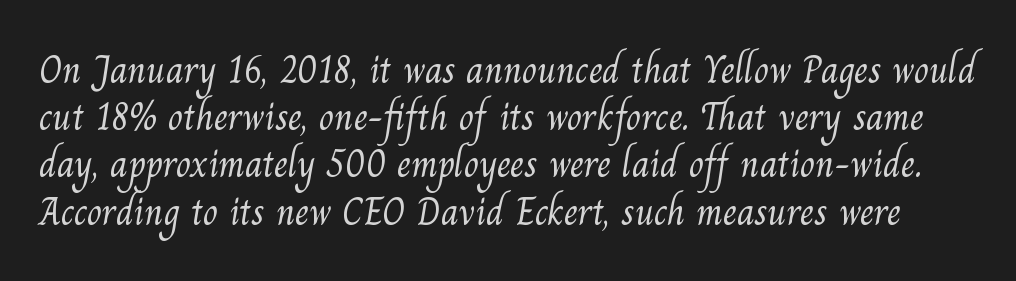
{"serif": "yes", "bold": "no", "weight": "light", "width": "normal", "stroke_contrast": "medium", "x_height": "small", "monospaced": "no", "underline": "no", "line_spacing_ratio": 1.21, "letter_spacing": "normal", "letter_spacing_em": 0.0, "glyph_px": 39}
